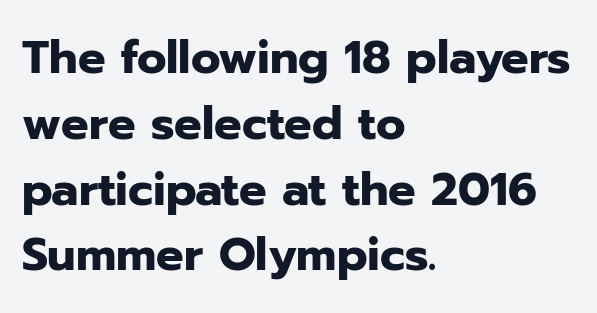
{"serif": "no", "italic": "no", "bold": "yes", "weight": "heavy", "width": "normal", "stroke_contrast": "low", "x_height": "medium", "monospaced": "no", "underline": "no", "align": "left", "line_spacing": "normal", "line_spacing_ratio": 1.43, "letter_spacing": "normal", "letter_spacing_em": 0.0, "glyph_px": 46}
